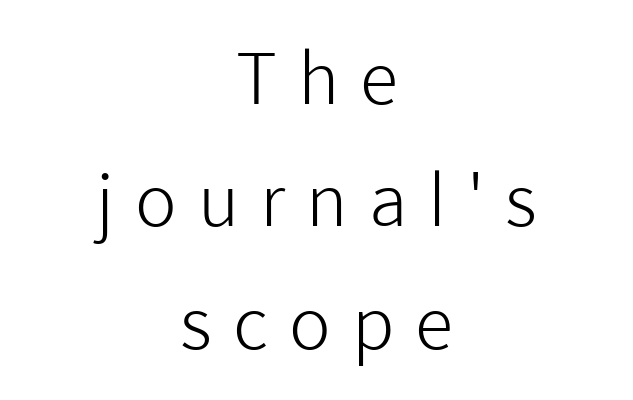
Quick note: underline off. Look at the tracking — it's clearly loosened, letters drifting apart. Stem width sits at or under what a default text font uses. The typesetter chose a symmetrical, centered arrangement here.
